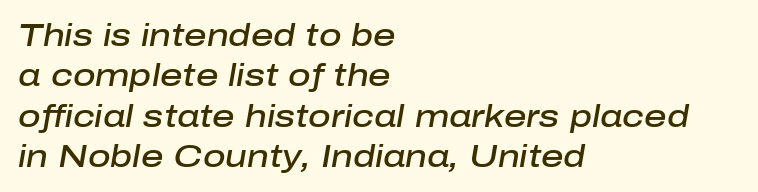
{"italic": "yes", "lean": "right", "slant_degrees": 10, "bold": "semi", "weight": "semibold", "width": "normal", "stroke_contrast": "low", "x_height": "medium", "monospaced": "no", "underline": "no", "align": "left", "line_spacing": "normal", "line_spacing_ratio": 1.3, "letter_spacing": "normal", "letter_spacing_em": 0.0, "glyph_px": 31}
